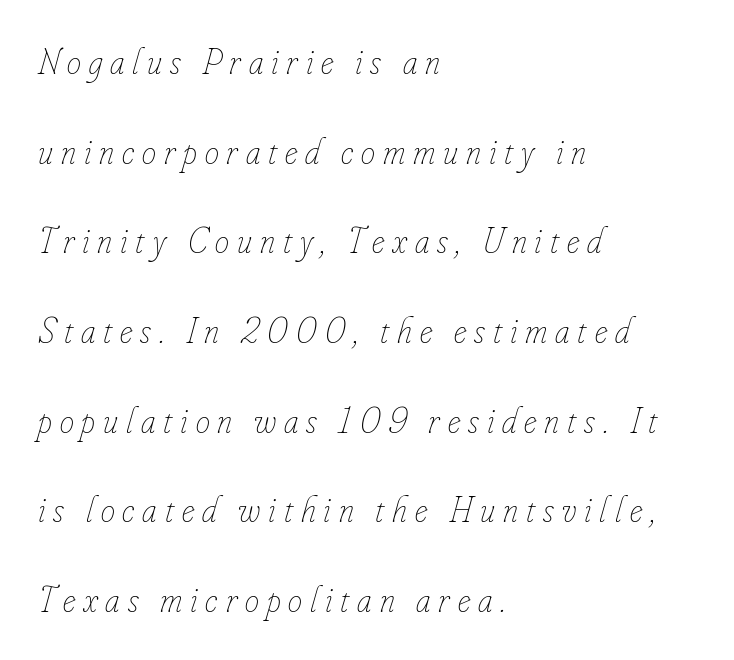
Weight: not bold — regular or lighter. Think of a printed novel: that variable character pitch is what you see here. Tall strokes in this sample are angled rather than plumb. The designer dialed line spacing up above the default.
